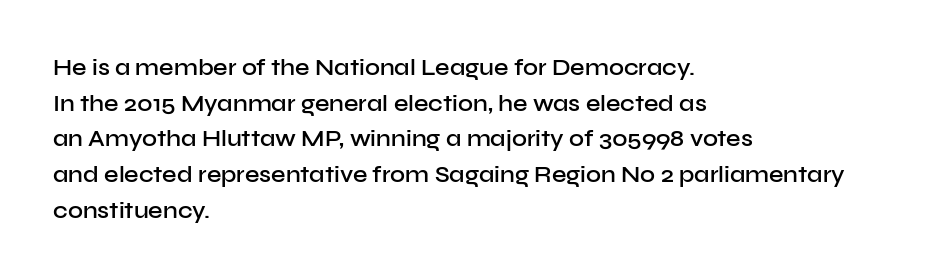
Q: Is the text bold? A: Semi-bold.
Q: Is the text italic (slanted)? A: No, it is upright.
Q: Is the text underlined? A: No.
Q: How is the paragraph aligned? A: Left-aligned.
Q: Is the spacing between letters normal or unusually wide? A: Normal.
Q: Is the spacing between lines tight, normal or loose? A: Normal.
